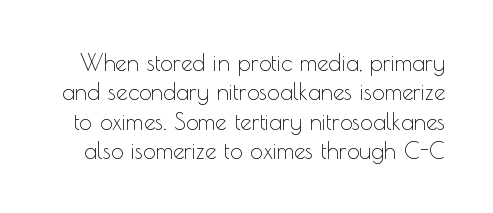
Q: Is the text bold? A: No.
Q: Is the text italic (slanted)? A: No, it is upright.
Q: Is the text underlined? A: No.
Q: Is the spacing between letters normal or unusually wide? A: Normal.
Q: Is the spacing between lines tight, normal or loose? A: Normal.
